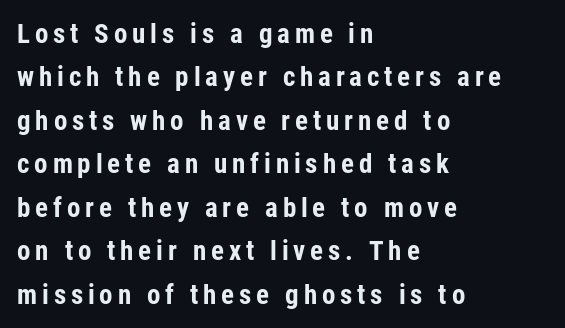
The image shows 27 px bold type, upright; set left-aligned, normal line spacing (1.61x), not underlined.
